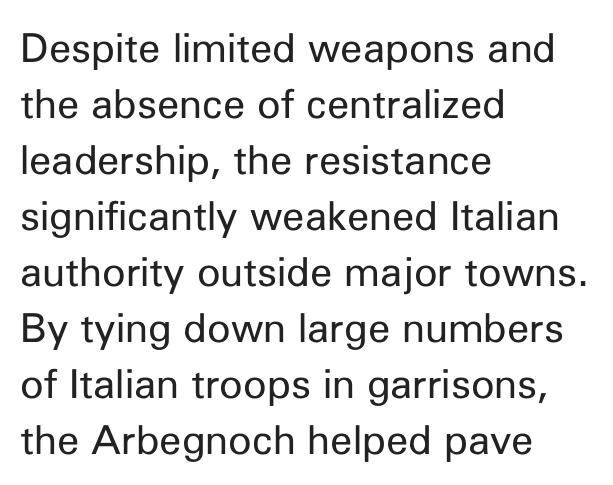
Q: Is the text bold? A: No.
Q: Is the text italic (slanted)? A: No, it is upright.
Q: Is the typeface a serif or a sans-serif typeface? A: Sans-serif.
Q: Is the text underlined? A: No.
Q: How is the paragraph aligned? A: Left-aligned.
Q: Is the spacing between letters normal or unusually wide? A: Normal.
Q: Is the spacing between lines tight, normal or loose? A: Normal.
Q: Width (condensed, normal, or wide)? A: Normal.
Q: Stroke contrast? A: Low.
Q: x-height? A: Medium.
Q: Monospaced? A: No.
